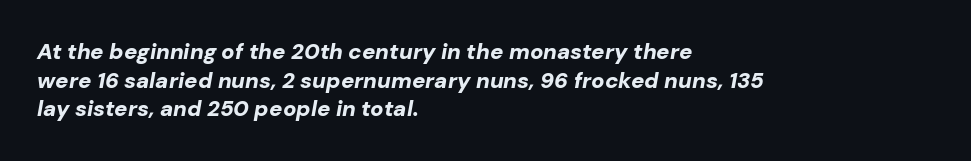
The image shows 22 px bold type, italic (leaning right); set left-aligned, normal line spacing (1.3x), normal letter spacing, not underlined.
